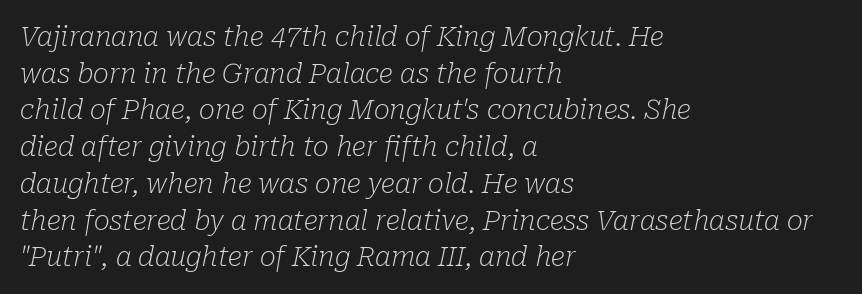
Q: Is the text bold? A: No.
Q: Is the text italic (slanted)? A: Yes, it leans right by about 10 degrees.
Q: Is the text underlined? A: No.
Q: How is the paragraph aligned? A: Left-aligned.
Q: Is the spacing between letters normal or unusually wide? A: Normal.
Q: Is the spacing between lines tight, normal or loose? A: Normal.
